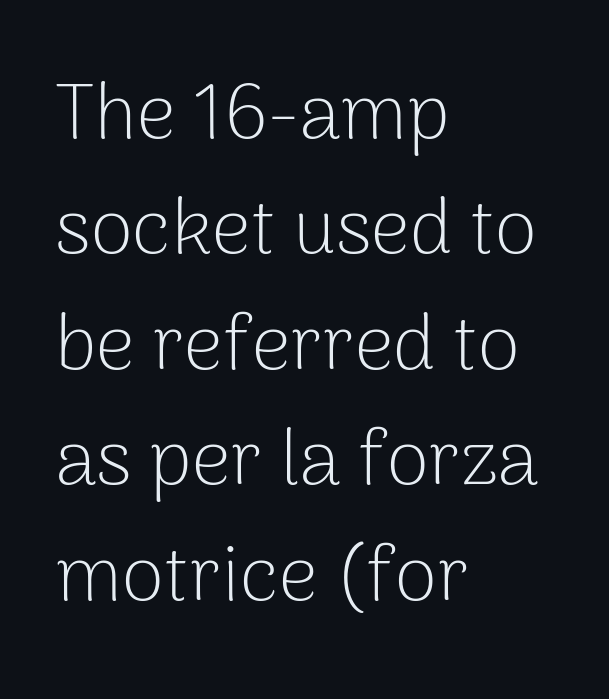
Q: Is the text bold? A: No.
Q: Is the text italic (slanted)? A: No, it is upright.
Q: Is the typeface a serif or a sans-serif typeface? A: Sans-serif.
Q: Is the text underlined? A: No.
Q: How is the paragraph aligned? A: Left-aligned.
Q: Is the spacing between letters normal or unusually wide? A: Normal.
Q: Is the spacing between lines tight, normal or loose? A: Normal.
Q: Width (condensed, normal, or wide)? A: Normal.
Q: Stroke contrast? A: Low.
Q: x-height? A: Medium.
Q: Monospaced? A: No.
